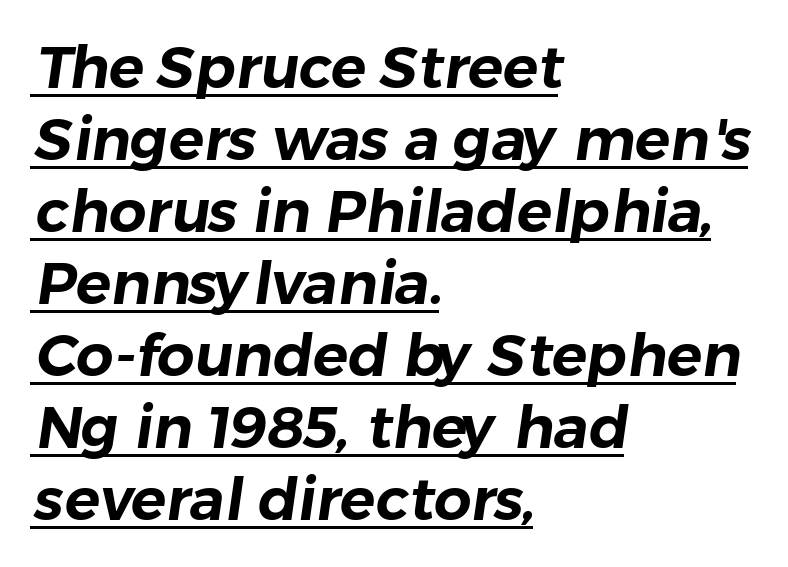
The image shows 59 px sans-serif type; set left-aligned, line spacing 1.22x, normal letter spacing, underlined; low stroke contrast and a medium x-height.
